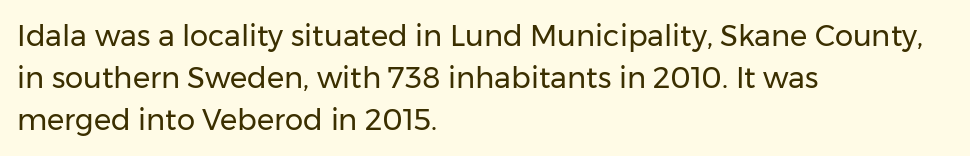
The image shows 29 px regular-weight sans-serif type, upright; set left-aligned, normal line spacing (1.45x), normal letter spacing, not underlined; low stroke contrast and a medium x-height.
